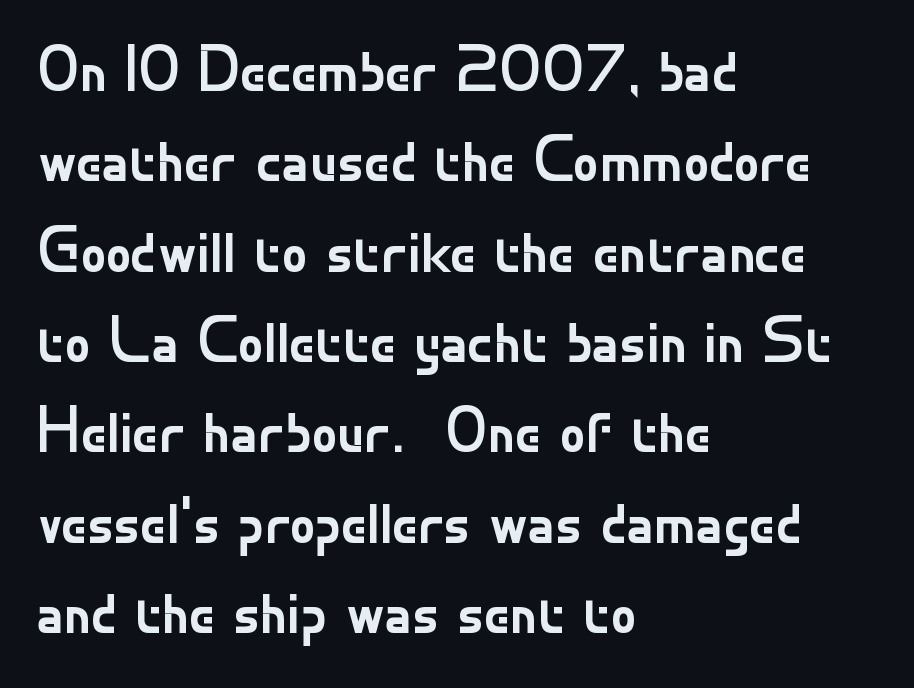
Q: Is the text bold? A: No.
Q: Is the text italic (slanted)? A: No, it is upright.
Q: Is the typeface a serif or a sans-serif typeface? A: Sans-serif.
Q: Is the text underlined? A: No.
Q: How is the paragraph aligned? A: Left-aligned.
Q: Is the spacing between letters normal or unusually wide? A: Normal.
Q: Is the spacing between lines tight, normal or loose? A: Normal.
Q: Width (condensed, normal, or wide)? A: Normal.
Q: Stroke contrast? A: Low.
Q: x-height? A: Small.
Q: Monospaced? A: No.
